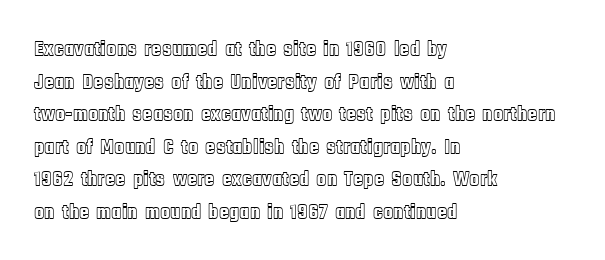
Q: Is the text italic (slanted)? A: No, it is upright.
Q: Is the text underlined? A: No.
Q: How is the paragraph aligned? A: Left-aligned.
Q: Is the spacing between letters normal or unusually wide? A: Normal.
Q: Is the spacing between lines tight, normal or loose? A: Normal.
